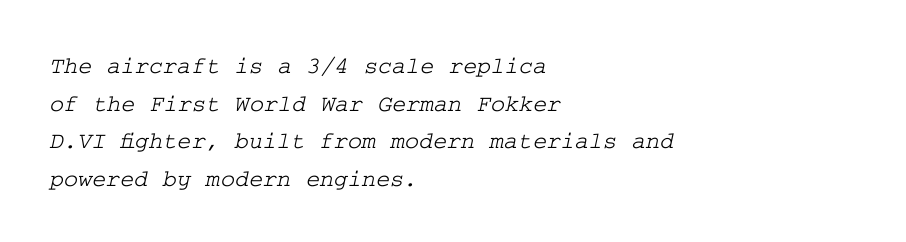
Each new line begins a customary step beneath the previous one. The tracking reads as untouched default to a designer's eye. The passage is arranged the way most books set body copy — flush left. This rendering features lettering with no underline.
